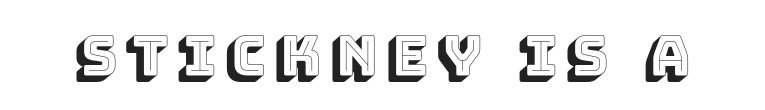
The image shows 55 px text type, upright; set not underlined; a large x-height.
